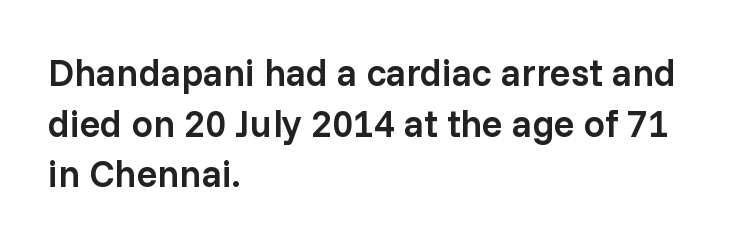
Only glyphs here, with clear space below each row. Do the characters align in a grid? No, the font is proportional. The line-height multiplier appears to be the usual default. How heavy is the stroke? Medium-heavy — a semibold, shy of bold. Every stem runs plumb, perpendicular to the baseline.
